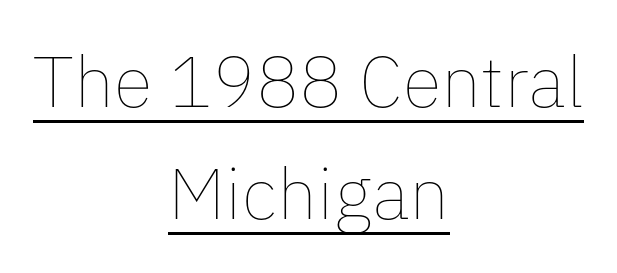
The image shows 72 px thin type, upright; set centered, normal line spacing (1.56x), normal letter spacing, underlined; low stroke contrast and a medium x-height.
